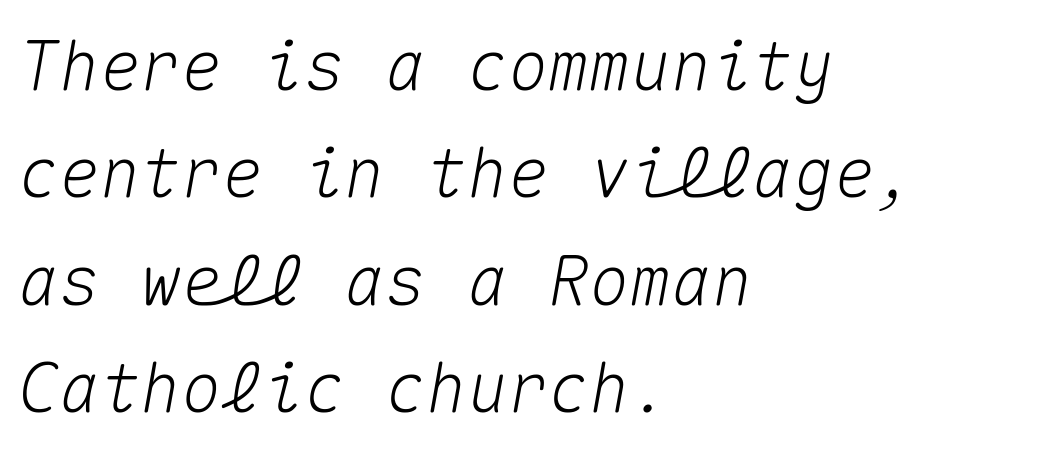
The image shows 68 px text type, italic (leaning right), monospaced; set left-aligned, normal line spacing (1.58x), normal letter spacing, not underlined; medium stroke contrast and a medium x-height.
